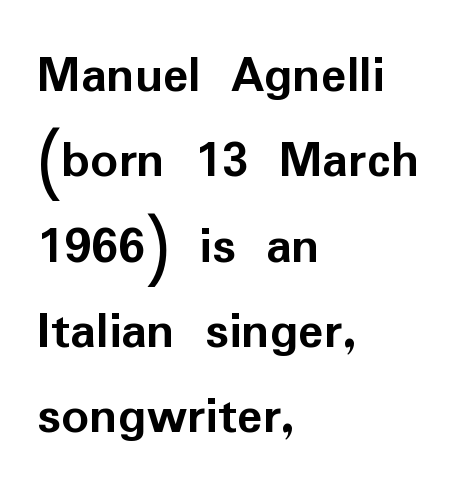
The image shows 54 px semibold sans-serif type, upright; set left-aligned, normal line spacing (1.58x), normal letter spacing, not underlined; low stroke contrast and a medium x-height.
